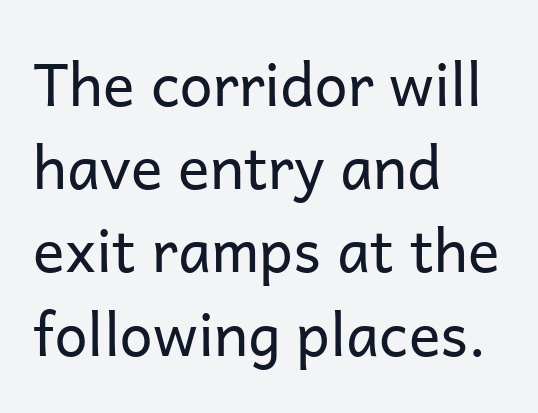
{"serif": "no", "italic": "no", "bold": "no", "weight": "regular", "width": "normal", "stroke_contrast": "low", "x_height": "medium", "monospaced": "no", "underline": "no", "align": "left", "line_spacing": "normal", "line_spacing_ratio": 1.41, "letter_spacing": "normal", "letter_spacing_em": 0.0, "glyph_px": 59}
